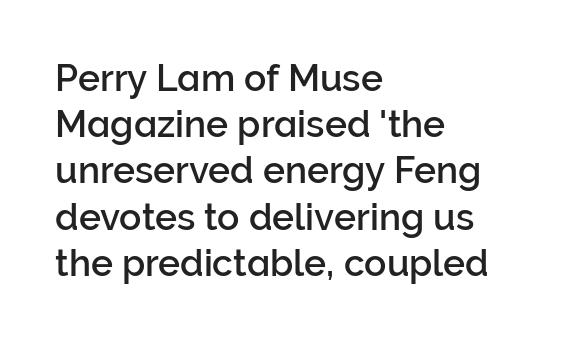
{"serif": "no", "italic": "no", "width": "normal", "stroke_contrast": "low", "x_height": "medium", "monospaced": "no", "underline": "no", "align": "left", "line_spacing": "normal", "line_spacing_ratio": 1.25, "letter_spacing": "normal", "letter_spacing_em": 0.0, "glyph_px": 37}
